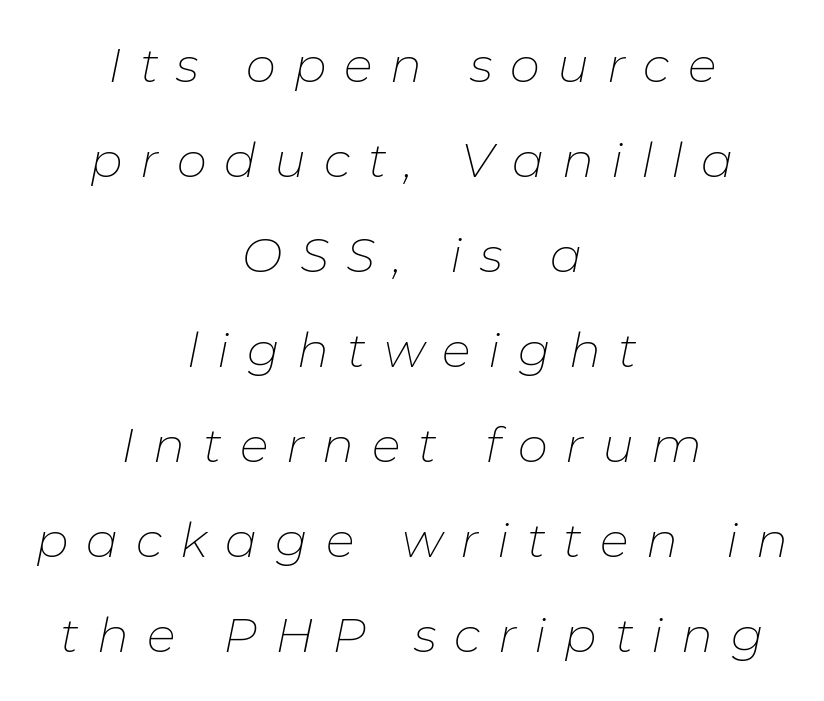
The rendering uses natural spacing where letterforms have individual widths. Unbolded letterforms with no extra heft. Underlining? Definitely not there. Reading down the column, the eye jumps a long way to each next line. In terms of posture, this sample is oblique. The face used here is rendered with a markedly widened letterfit.
